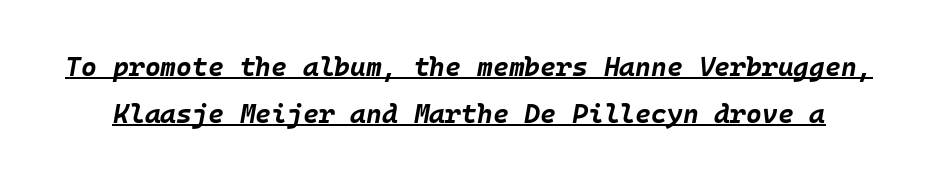
The image shows 27 px bold type, italic (leaning right); set line spacing 1.74x, normal letter spacing, underlined.
